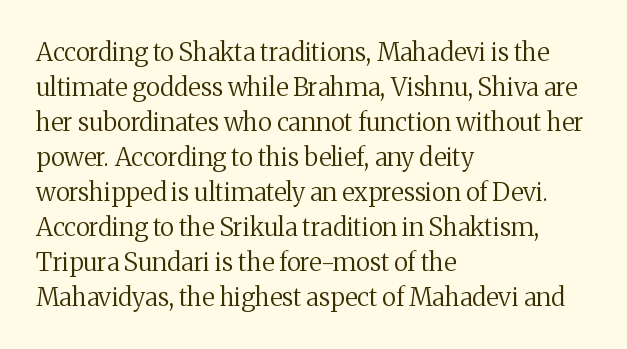
Nobody drew a line under any word here. The passage is arranged the way most books set body copy — flush left. Is the stroke heavy? The answer is a plain regular-or-lighter. Nobody touched the tracking dial on this one. A roman cut, with each character standing at attention. The space between consecutive lines is moderate.
